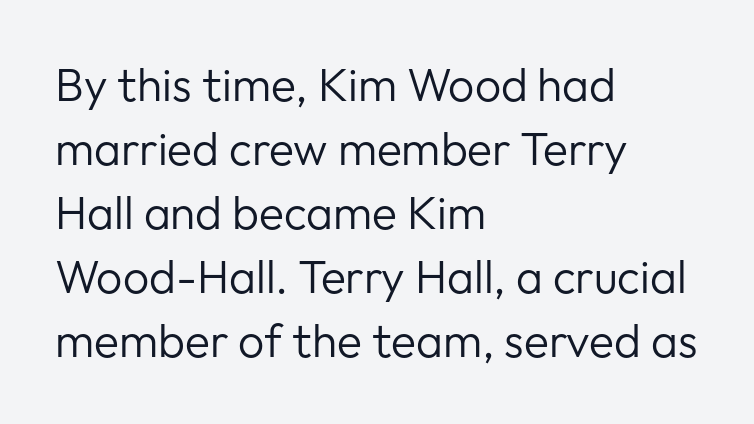
These lines are set flush left with a ragged right edge. No extra tracking has been applied to these lines. Does the type have serifs? No, each stem ends abruptly. Summary of weight: not heavy and not bold.
